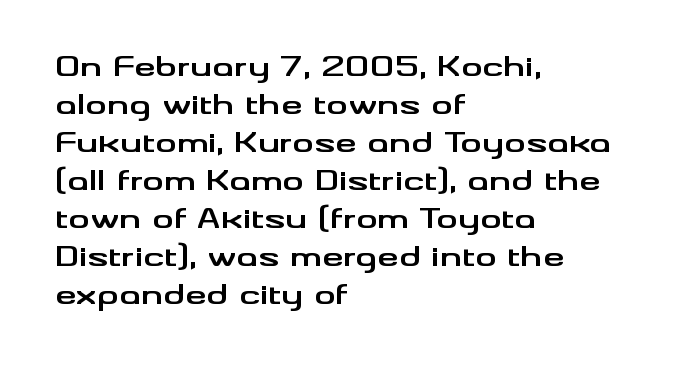
Nothing unusual about the tracking: characters are spaced as the font intends. Glance below the letters and you will spot only blank space. Designer's note — italics off, roman on. Alignment: flush left.
